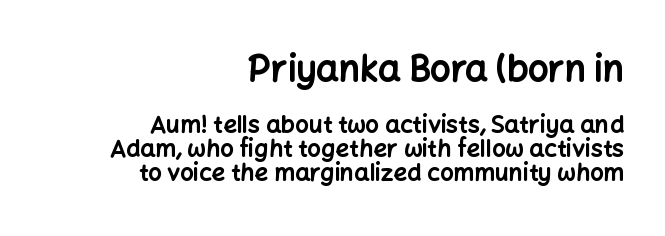
Q: Is the text bold? A: Yes.
Q: Is the text italic (slanted)? A: No, it is upright.
Q: Is the typeface a serif or a sans-serif typeface? A: Sans-serif.
Q: Is the text underlined? A: No.
Q: How is the paragraph aligned? A: Right-aligned.
Q: Is the spacing between letters normal or unusually wide? A: Normal.
Q: Is the spacing between lines tight, normal or loose? A: Tight.
Q: Which block of text is set in a larger size, the first (top) or the second (bottom)? A: The first (top) one.
Q: Width (condensed, normal, or wide)? A: Normal.
Q: Stroke contrast? A: Low.
Q: x-height? A: Medium.
Q: Monospaced? A: No.
